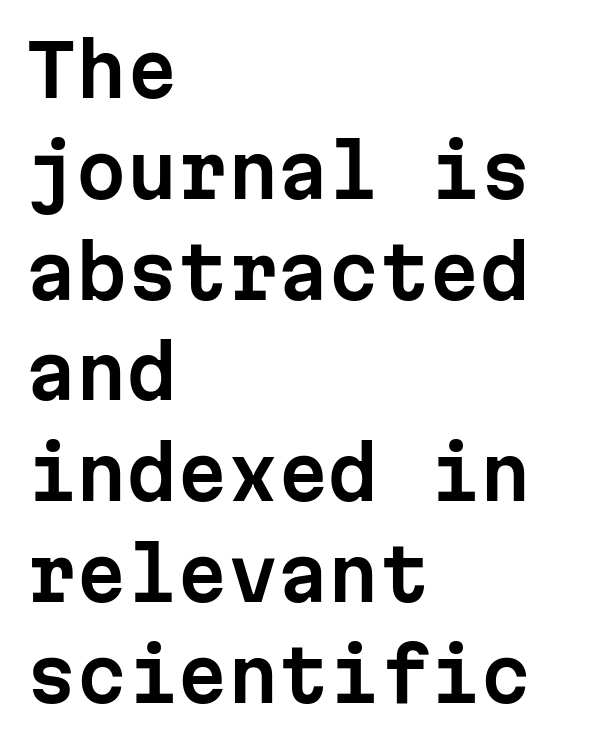
If you drew a line through each stem, it would be perfectly vertical. Every character here occupies the same horizontal width, giving the sample a typewriter-like rhythm. This block has exactly the height ordinary leading produces. The font family rendered here belongs to the sans-serif group. The lines in this sample share a left origin and differ only in where they stop. The line texture is even and compact thanks to regular tracking.
